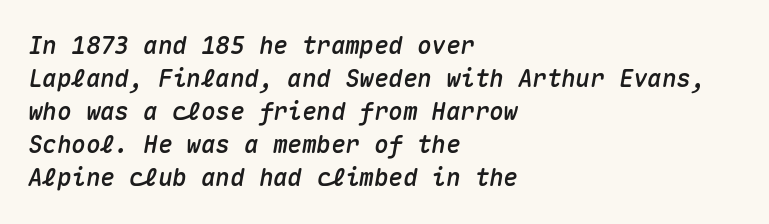
The image shows 24 px text type, italic (leaning right); set left-aligned, normal line spacing (1.38x), normal letter spacing, not underlined.
